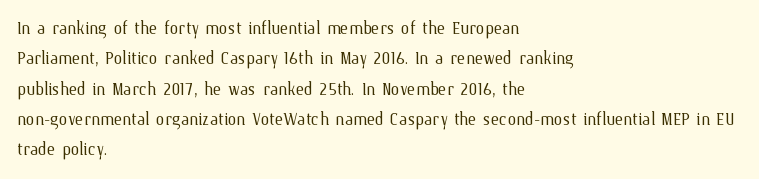
{"italic": "no", "bold": "no", "underline": "no", "align": "left", "line_spacing": "normal", "line_spacing_ratio": 1.38, "letter_spacing": "normal", "letter_spacing_em": 0.0, "glyph_px": 22}
